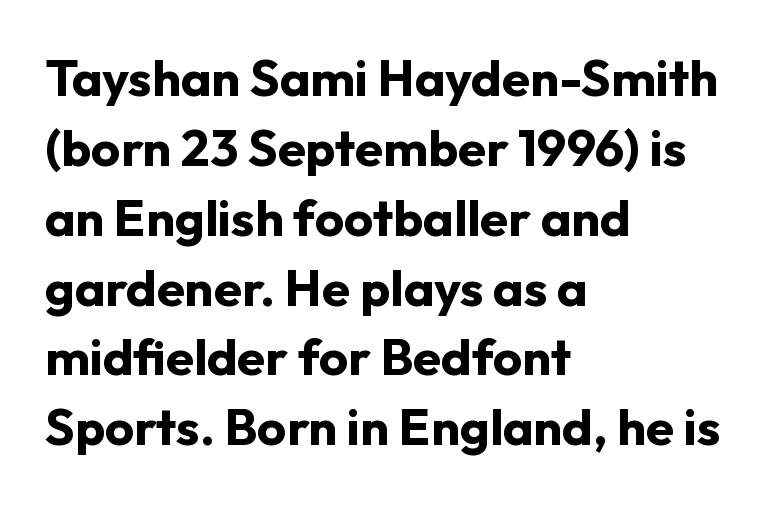
{"serif": "no", "italic": "no", "bold": "yes", "weight": "bold", "width": "normal", "stroke_contrast": "low", "x_height": "medium", "monospaced": "no", "underline": "no", "align": "left", "line_spacing": "normal", "line_spacing_ratio": 1.37, "letter_spacing": "normal", "letter_spacing_em": 0.0, "glyph_px": 51}
